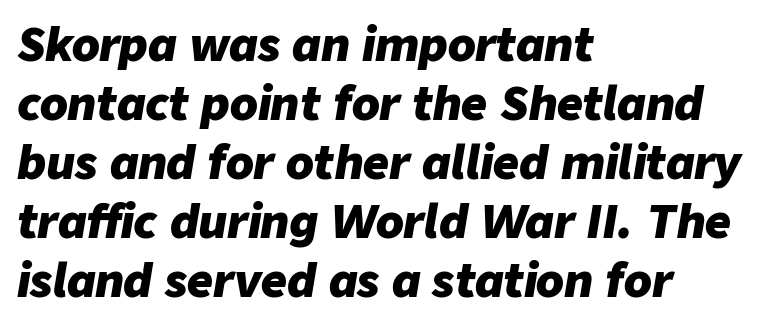
Q: Is the text bold? A: Yes.
Q: Is the text italic (slanted)? A: Yes, it leans right by about 9 degrees.
Q: Is the text underlined? A: No.
Q: How is the paragraph aligned? A: Left-aligned.
Q: Is the spacing between letters normal or unusually wide? A: Normal.
Q: Is the spacing between lines tight, normal or loose? A: Normal.
Q: Width (condensed, normal, or wide)? A: Normal.
Q: Stroke contrast? A: Low.
Q: x-height? A: Medium.
Q: Monospaced? A: No.
